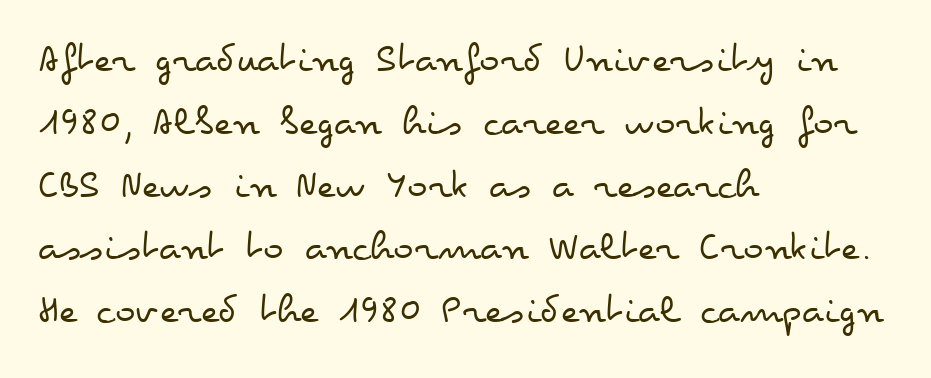
The image shows 43 px regular-weight, wide type, upright; set left-aligned, normal line spacing (1.46x), normal letter spacing, not underlined; low stroke contrast and a small x-height.
